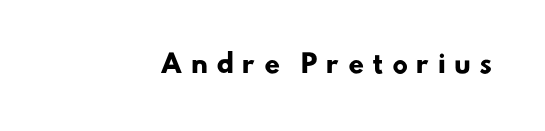
Q: Is the text bold? A: Yes.
Q: Is the text underlined? A: No.
Q: Is the spacing between letters normal or unusually wide? A: Unusually wide.
